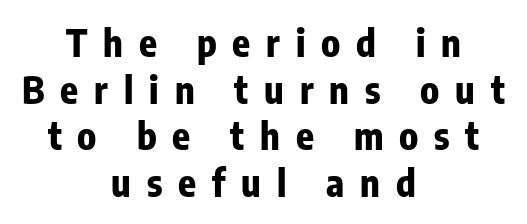
Q: Is the text bold? A: Yes.
Q: Is the text italic (slanted)? A: No, it is upright.
Q: Is the typeface a serif or a sans-serif typeface? A: Sans-serif.
Q: Is the text underlined? A: No.
Q: How is the paragraph aligned? A: Centered.
Q: Is the spacing between letters normal or unusually wide? A: Unusually wide.
Q: Is the spacing between lines tight, normal or loose? A: Normal.
Q: Width (condensed, normal, or wide)? A: Condensed.
Q: Stroke contrast? A: Low.
Q: x-height? A: Medium.
Q: Monospaced? A: No.
